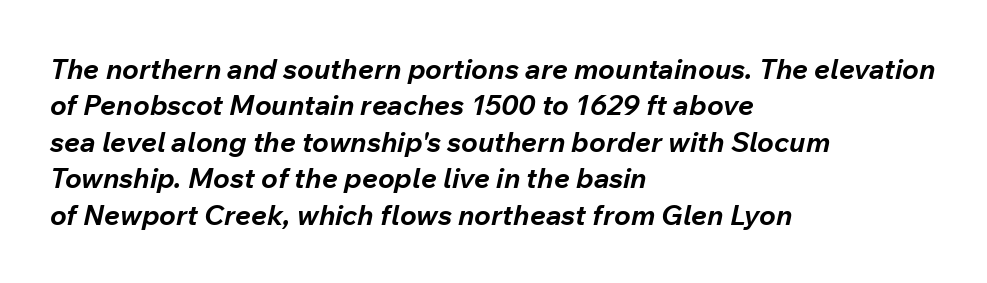
The image shows 28 px bold type, italic (leaning right); set left-aligned, normal line spacing (1.3x), normal letter spacing, not underlined; low stroke contrast and a medium x-height.
